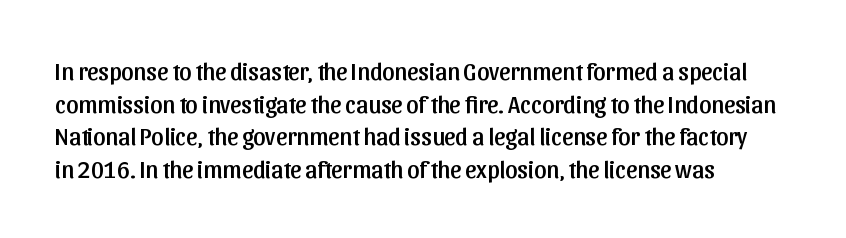
The vertical gap from one line to the next is medium. The rendering keeps characters at their native spacing. The axis of the letterforms is exactly vertical. Bare-footed words on every line. In CSS terms this would be text-align: left.
